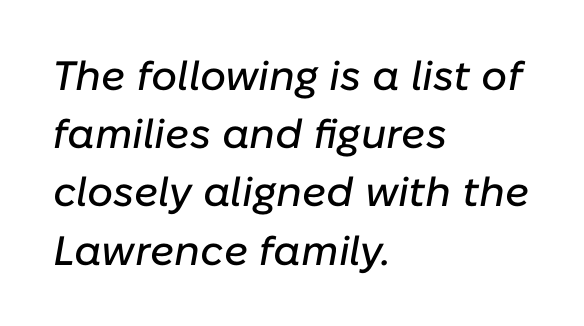
The image shows 41 px text type, italic (leaning right); set left-aligned, normal line spacing (1.42x), normal letter spacing, not underlined; low stroke contrast and a medium x-height.
